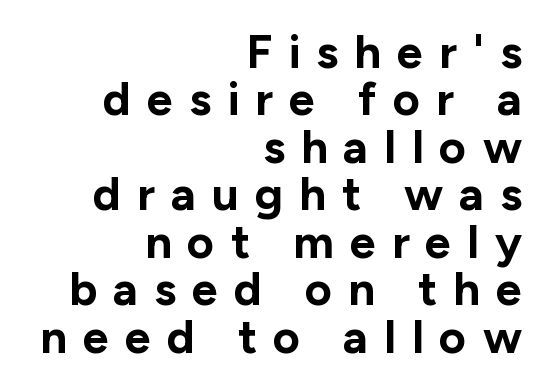
Q: Is the text bold? A: Yes.
Q: Is the text italic (slanted)? A: No, it is upright.
Q: Is the typeface a serif or a sans-serif typeface? A: Sans-serif.
Q: Is the text underlined? A: No.
Q: How is the paragraph aligned? A: Right-aligned.
Q: Is the spacing between letters normal or unusually wide? A: Unusually wide.
Q: Is the spacing between lines tight, normal or loose? A: Tight.
Q: Width (condensed, normal, or wide)? A: Normal.
Q: Stroke contrast? A: Low.
Q: x-height? A: Medium.
Q: Monospaced? A: No.
